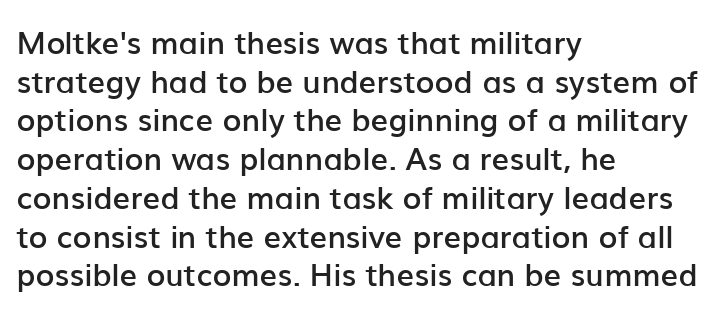
The image shows 31 px semibold sans-serif type, upright; set left-aligned, normal line spacing (1.25x), normal letter spacing, not underlined; low stroke contrast and a medium x-height.
